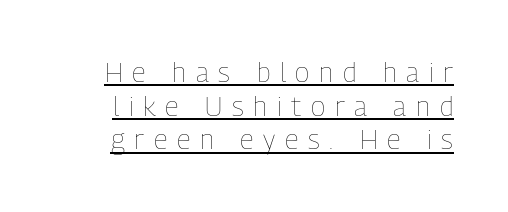
Q: Is the text bold? A: No.
Q: Is the text italic (slanted)? A: No, it is upright.
Q: Is the text underlined? A: Yes.
Q: Is the spacing between letters normal or unusually wide? A: Unusually wide.
Q: Is the spacing between lines tight, normal or loose? A: Normal.
